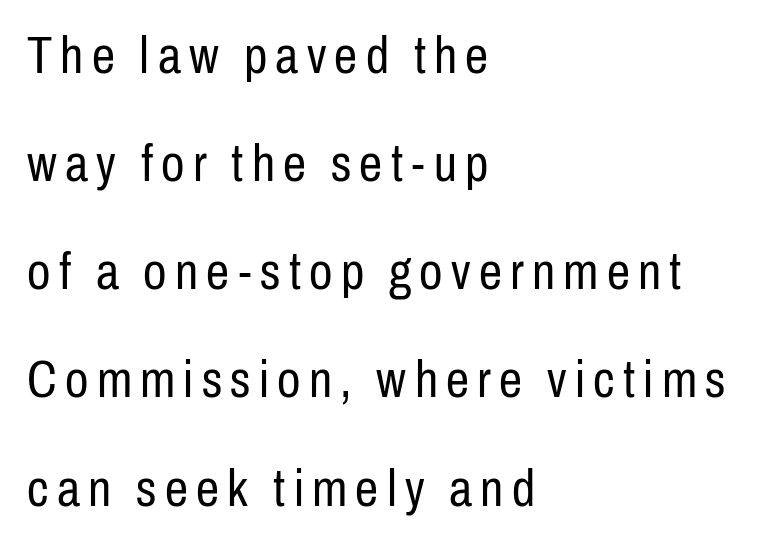
Q: Is the text bold? A: No.
Q: Is the text italic (slanted)? A: No, it is upright.
Q: Is the typeface a serif or a sans-serif typeface? A: Sans-serif.
Q: Is the text underlined? A: No.
Q: How is the paragraph aligned? A: Left-aligned.
Q: Is the spacing between lines tight, normal or loose? A: Loose.
Q: Width (condensed, normal, or wide)? A: Condensed.
Q: Stroke contrast? A: Low.
Q: x-height? A: Medium.
Q: Monospaced? A: No.
